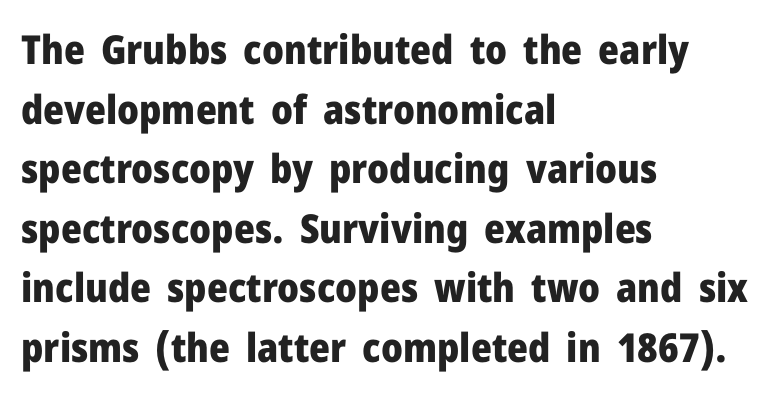
{"serif": "no", "italic": "no", "bold": "yes", "weight": "heavy", "width": "normal", "stroke_contrast": "low", "x_height": "medium", "monospaced": "no", "underline": "no", "align": "left", "line_spacing": "normal", "line_spacing_ratio": 1.49, "letter_spacing": "normal", "letter_spacing_em": 0.0, "glyph_px": 40}
